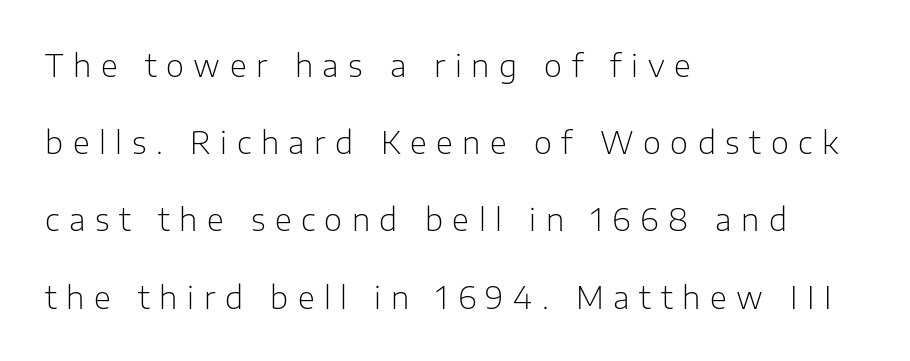
Bold? No — there's no thickening of the strokes. Horizontally, the lines are justified to the leading edge only. Letterform terminals end flat and unadorned throughout the passage. Vertical strokes here are truly vertical. Here the designer chose a conventional face with non-uniform glyph widths. Each row of text sits above clean, open space.
